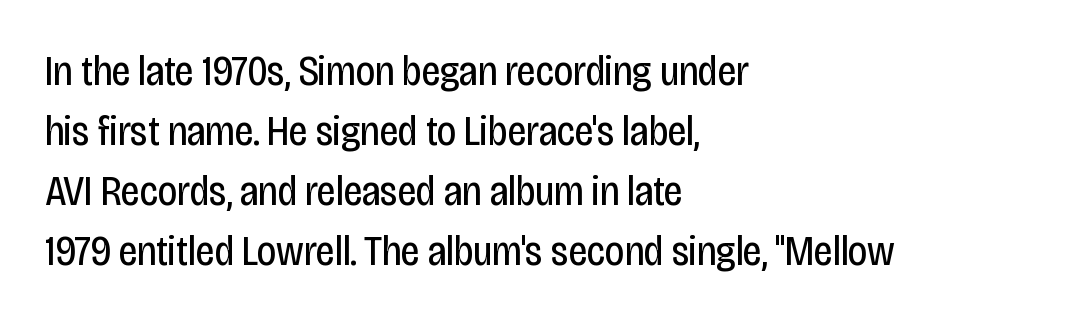
The tracking reads as untouched default to a designer's eye. The font family rendered here belongs to the sans-serif group. Looks like regular typesetting: each glyph gets only the width it needs. Horizontal bands of white between lines are of average thickness. Check the space under the baseline: it is left empty. This is the regular roman posture of the typeface.
